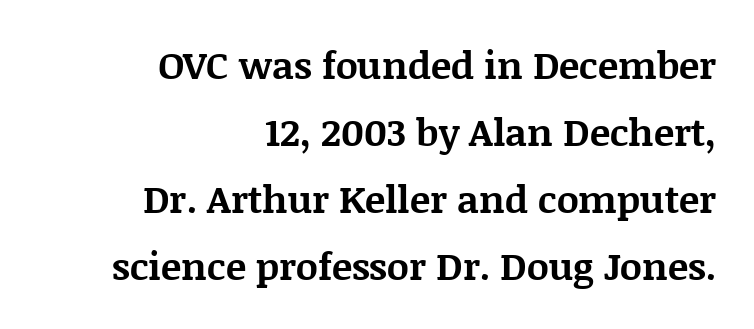
{"serif": "yes", "italic": "no", "bold": "yes", "weight": "bold", "width": "normal", "stroke_contrast": "medium", "x_height": "large", "monospaced": "no", "underline": "no", "align": "right", "line_spacing_ratio": 1.76, "letter_spacing": "normal", "letter_spacing_em": 0.0, "glyph_px": 38}
